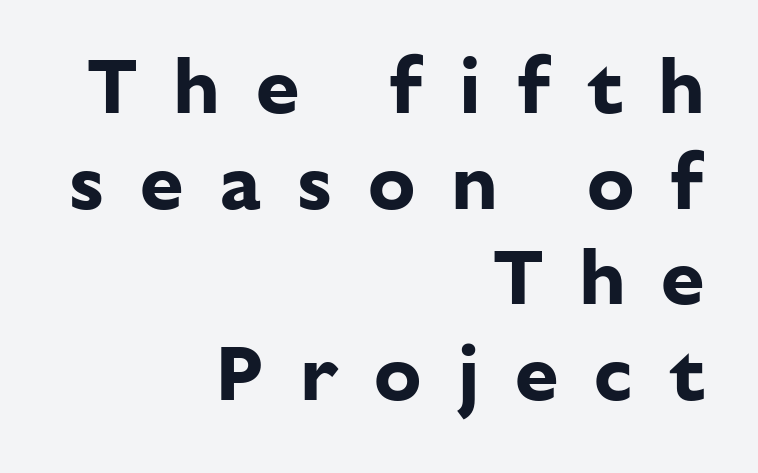
The image shows 79 px bold sans-serif type, upright; set right-aligned, line spacing 1.21x, unusually wide letter spacing (+0.45 em), not underlined; low stroke contrast and a medium x-height.
